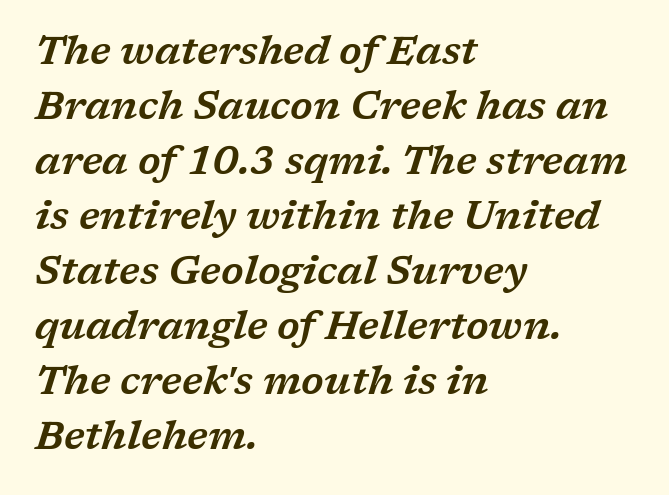
The letterforms sit shoulder to shoulder at normal distance. The font family rendered here belongs to the serif group. Each letter keeps its own natural width here, so spacing adapts to shape. The vertical gap from one line to the next is medium. Quick note: italic. Line beginnings align vertically; line endings do not.
